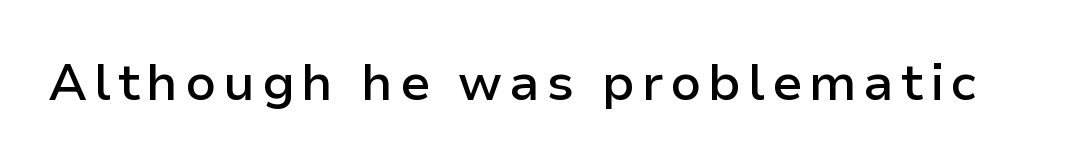
{"serif": "no", "italic": "no", "bold": "semi", "weight": "semibold", "width": "normal", "stroke_contrast": "low", "x_height": "medium", "monospaced": "no", "underline": "no", "glyph_px": 51}
